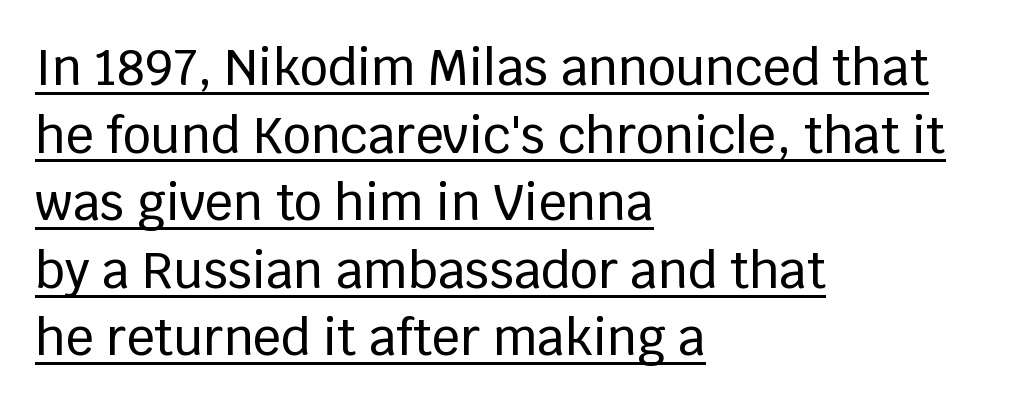
The setting favours the left margin, as ordinary paragraphs usually do. A typesetter would mark this as roman, not italic. The glyphs are accompanied by a horizontal stroke just below them. Glyph-to-glyph distance matches everyday printed text. Each new line begins a customary step beneath the previous one. Looks like regular typesetting: each glyph gets only the width it needs.
